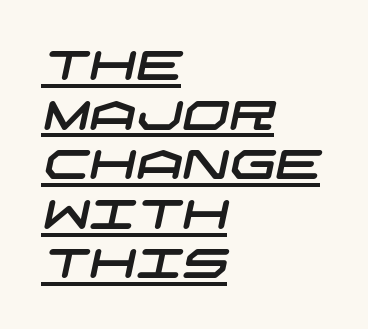
These lines are composed in type without serifs. You can see a thin bar hugging the bottom of the glyphs. If you drew a ruler down the left edge, every line would touch it. Honestly, the letter spacing is just normal — you wouldn't notice it.
